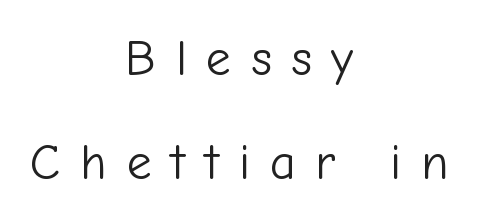
Q: Is the text bold? A: No.
Q: Is the text italic (slanted)? A: No, it is upright.
Q: Is the typeface a serif or a sans-serif typeface? A: Sans-serif.
Q: Is the text underlined? A: No.
Q: How is the paragraph aligned? A: Centered.
Q: Is the spacing between letters normal or unusually wide? A: Unusually wide.
Q: Is the spacing between lines tight, normal or loose? A: Loose.
Q: Width (condensed, normal, or wide)? A: Normal.
Q: Stroke contrast? A: Low.
Q: x-height? A: Medium.
Q: Monospaced? A: No.
